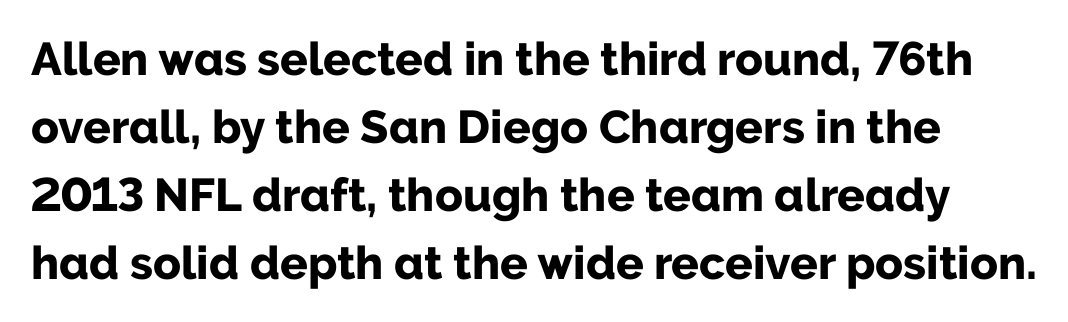
The letters are bold, with thick, heavy strokes. A typesetter would mark this as roman, not italic. Here the designer chose a conventional face with non-uniform glyph widths. Regular leading.
